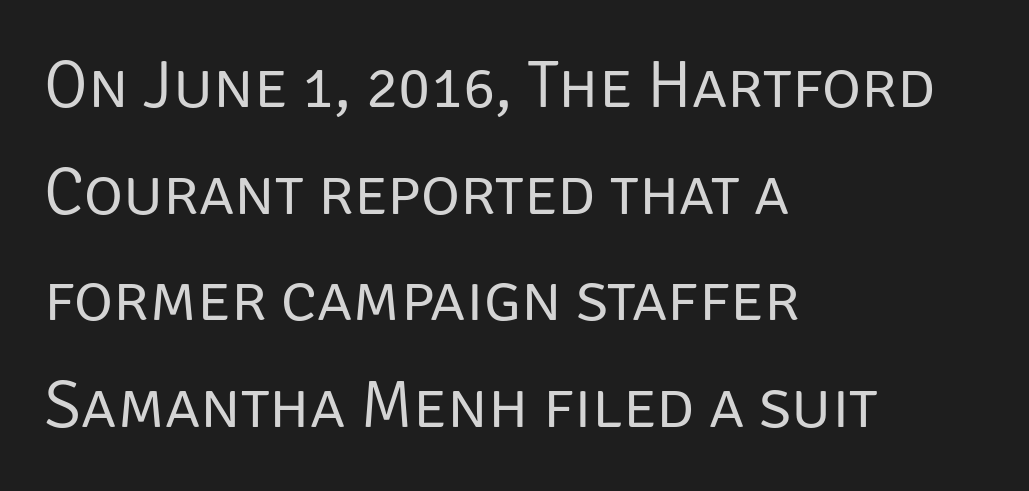
The letters advance in unequal steps, a hallmark of proportional type. The lettering holds an erect, upright posture throughout. The passage shown is typeset with a sans-serif family. Which margin do the lines hug? The left one — the right edge is uneven.
